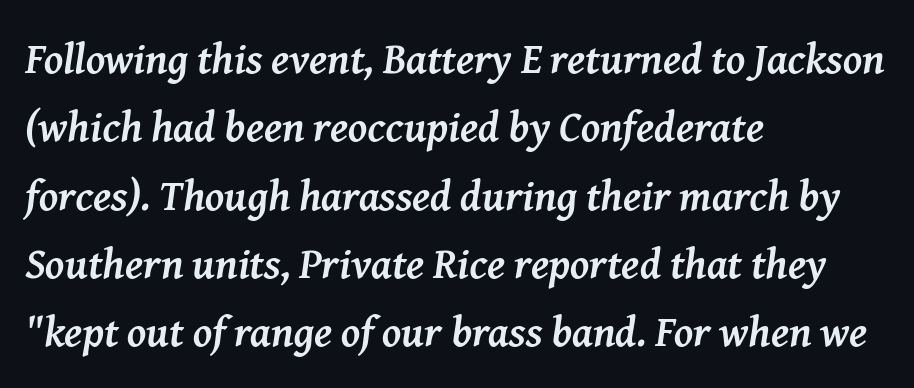
Q: Is the text bold? A: Yes.
Q: Is the text italic (slanted)? A: Yes, it leans right by about 8 degrees.
Q: Is the typeface a serif or a sans-serif typeface? A: Serif.
Q: Is the text underlined? A: No.
Q: How is the paragraph aligned? A: Left-aligned.
Q: Is the spacing between letters normal or unusually wide? A: Normal.
Q: Is the spacing between lines tight, normal or loose? A: Normal.
Q: Width (condensed, normal, or wide)? A: Normal.
Q: Stroke contrast? A: Medium.
Q: x-height? A: Medium.
Q: Monospaced? A: No.
